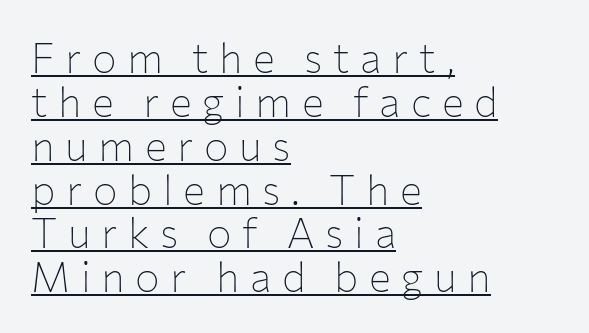
The image shows 41 px thin sans-serif type, upright; set left-aligned, tight line spacing (1.07x), unusually wide letter spacing (+0.26 em), underlined; low stroke contrast and a medium x-height.
